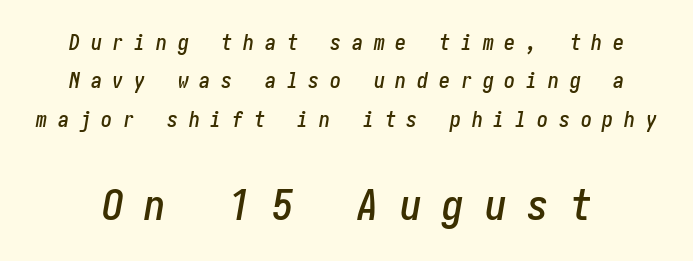
Q: Is the text italic (slanted)? A: Yes, it leans right by about 10 degrees.
Q: Is the text underlined? A: No.
Q: Is the spacing between letters normal or unusually wide? A: Unusually wide.
Q: Which block of text is set in a larger size, the first (top) or the second (bottom)? A: The second (bottom) one.
Q: Width (condensed, normal, or wide)? A: Condensed.
Q: Stroke contrast? A: Low.
Q: x-height? A: Medium.
